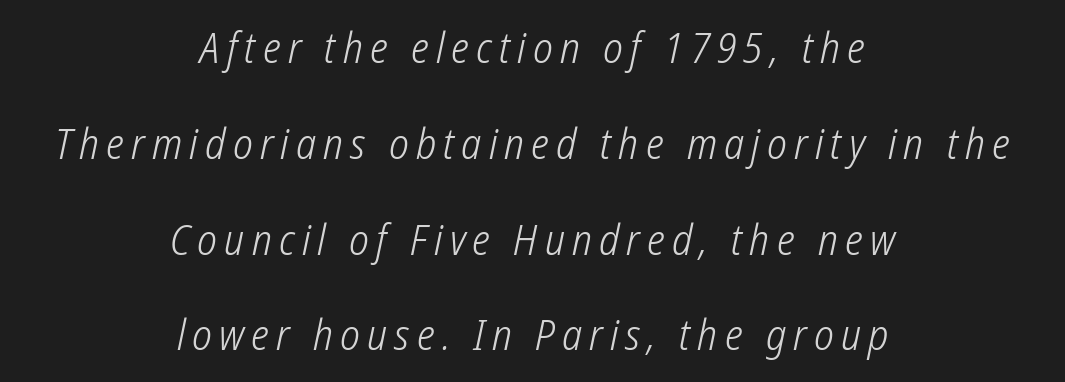
Horizontal bands of white between lines are thick stripes. Proportional: the letters do not fall into vertical columns. Leftover space on each line is divided equally before and after the words. Stem width sits at or under what a default text font uses.
